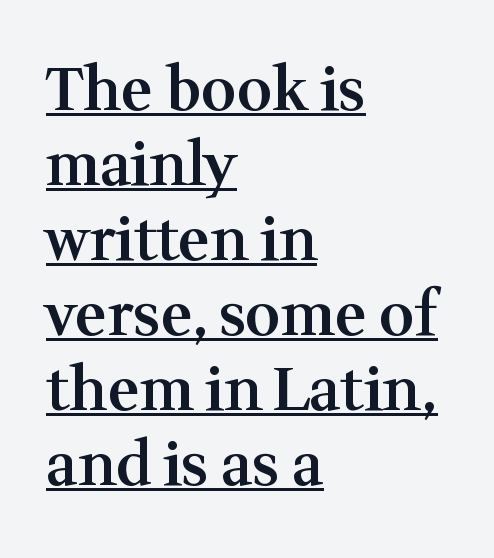
The image shows 60 px semibold serif type, upright; set left-aligned, normal line spacing (1.25x), normal letter spacing, underlined; medium stroke contrast and a medium x-height.
